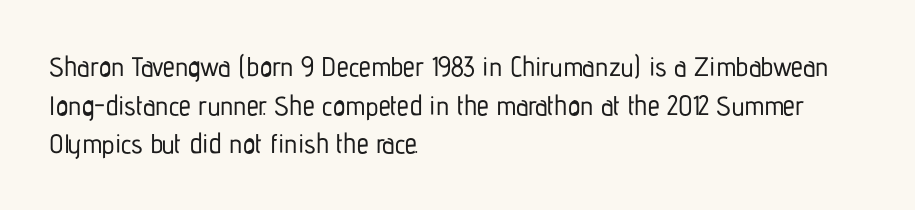
Tracking value appears to be zero — textbook default spacing. The font's upright variant was chosen for this text. Alignment: flush left. Rows of type keep a routine distance in the vertical direction. This rendering features lettering with no underline.
